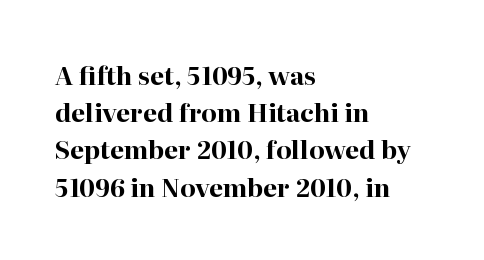
The image shows 25 px bold type, upright; set left-aligned, normal line spacing (1.49x), normal letter spacing, not underlined.
